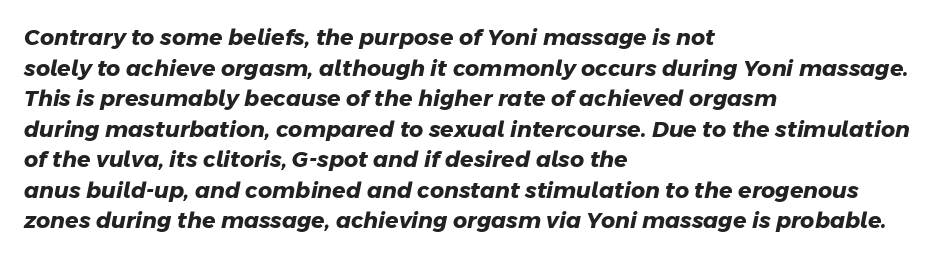
The image shows 22 px bold type; set left-aligned, normal line spacing (1.39x), normal letter spacing, not underlined.
